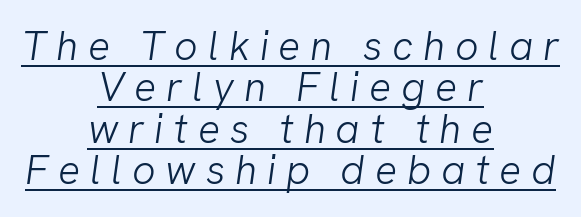
Q: Is the text bold? A: No.
Q: Is the typeface a serif or a sans-serif typeface? A: Sans-serif.
Q: Is the text underlined? A: Yes.
Q: How is the paragraph aligned? A: Centered.
Q: Is the spacing between letters normal or unusually wide? A: Unusually wide.
Q: Is the spacing between lines tight, normal or loose? A: Tight.
Q: Width (condensed, normal, or wide)? A: Normal.
Q: Stroke contrast? A: Low.
Q: x-height? A: Medium.
Q: Monospaced? A: No.
